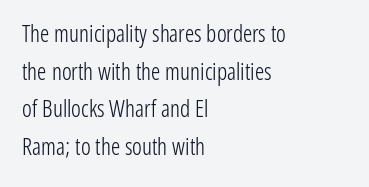
Q: Is the text bold? A: No.
Q: Is the text italic (slanted)? A: No, it is upright.
Q: Is the text underlined? A: No.
Q: How is the paragraph aligned? A: Left-aligned.
Q: Is the spacing between letters normal or unusually wide? A: Normal.
Q: Is the spacing between lines tight, normal or loose? A: Normal.
